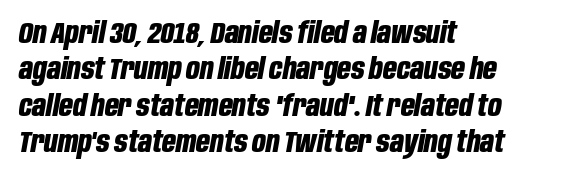
{"italic": "yes", "lean": "right", "slant_degrees": 10, "bold": "yes", "weight": "bold", "width": "condensed", "stroke_contrast": "low", "x_height": "large", "monospaced": "no", "underline": "no", "align": "left", "line_spacing_ratio": 1.21, "letter_spacing": "normal", "letter_spacing_em": 0.0, "glyph_px": 30}
